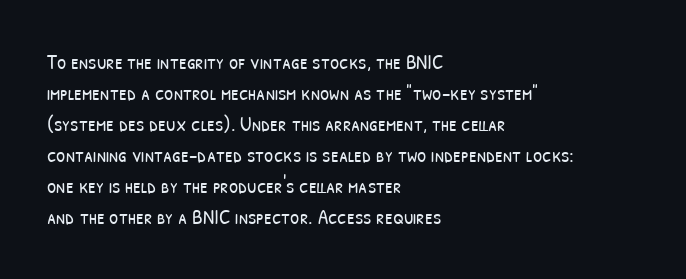
Q: Is the text bold? A: No.
Q: Is the text underlined? A: No.
Q: How is the paragraph aligned? A: Left-aligned.
Q: Is the spacing between letters normal or unusually wide? A: Normal.
Q: Is the spacing between lines tight, normal or loose? A: Normal.
